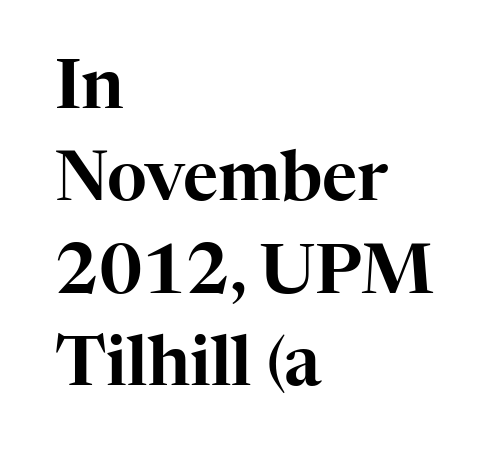
The image shows 68 px serif type, upright; set left-aligned, normal line spacing (1.36x), normal letter spacing, not underlined; high stroke contrast and a medium x-height.
